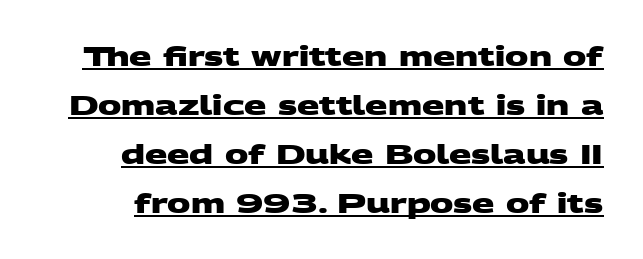
Q: Is the text bold? A: Yes.
Q: Is the text underlined? A: Yes.
Q: Is the spacing between letters normal or unusually wide? A: Normal.
